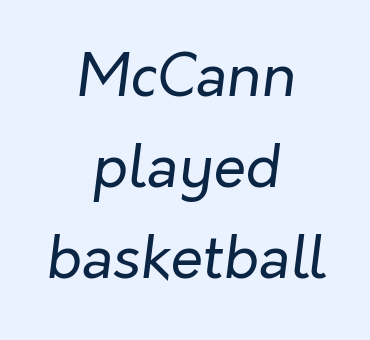
The image shows 59 px regular-weight type, italic (leaning right); set centered, normal line spacing (1.54x), normal letter spacing, not underlined; low stroke contrast and a medium x-height.
